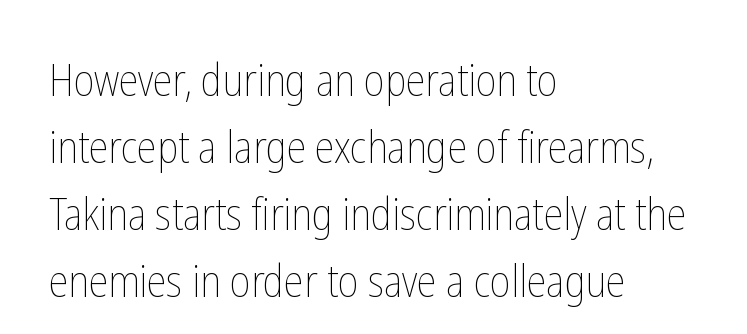
{"italic": "no", "bold": "no", "weight": "thin", "width": "condensed", "stroke_contrast": "low", "x_height": "medium", "monospaced": "no", "underline": "no", "align": "left", "line_spacing": "normal", "line_spacing_ratio": 1.52, "letter_spacing": "normal", "letter_spacing_em": 0.0, "glyph_px": 44}
